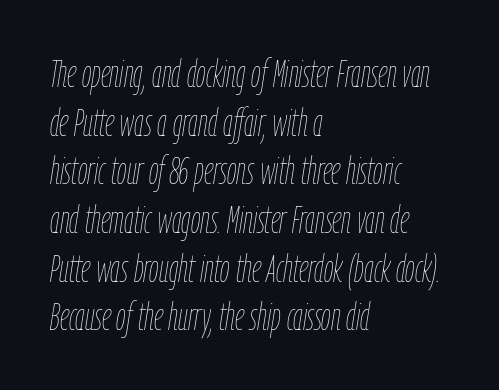
The image shows 38 px thin, condensed type, italic (leaning right); set left-aligned, normal line spacing (1.28x), normal letter spacing, not underlined; low stroke contrast and a medium x-height.
